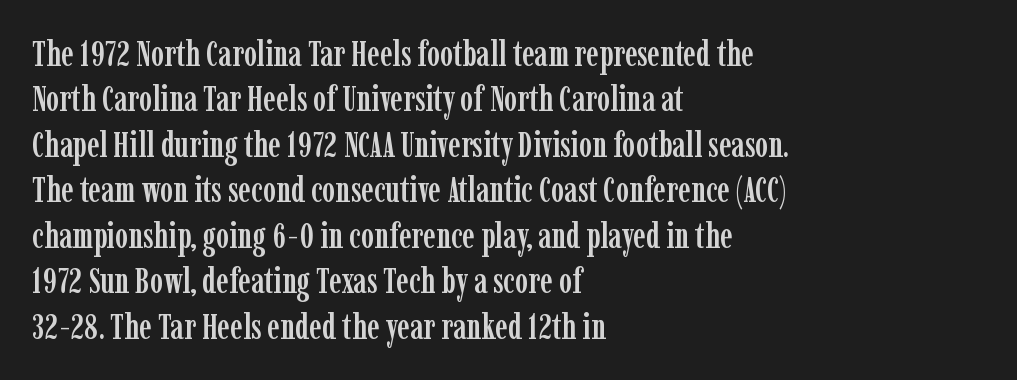
{"serif": "yes", "italic": "no", "width": "condensed", "stroke_contrast": "low", "x_height": "medium", "monospaced": "no", "underline": "no", "align": "left", "line_spacing": "normal", "line_spacing_ratio": 1.3, "letter_spacing": "normal", "letter_spacing_em": 0.0, "glyph_px": 35}
